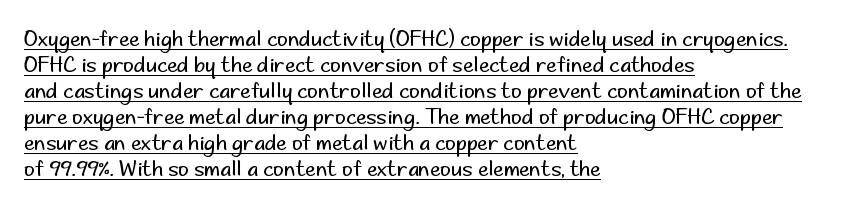
{"italic": "no", "bold": "no", "underline": "yes", "align": "left", "line_spacing_ratio": 1.24, "letter_spacing": "normal", "letter_spacing_em": 0.0, "glyph_px": 21}
